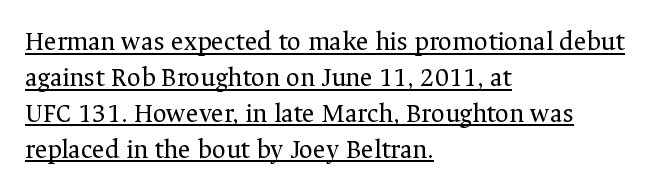
Q: Is the text bold? A: No.
Q: Is the text italic (slanted)? A: No, it is upright.
Q: Is the text underlined? A: Yes.
Q: How is the paragraph aligned? A: Left-aligned.
Q: Is the spacing between letters normal or unusually wide? A: Normal.
Q: Is the spacing between lines tight, normal or loose? A: Normal.
